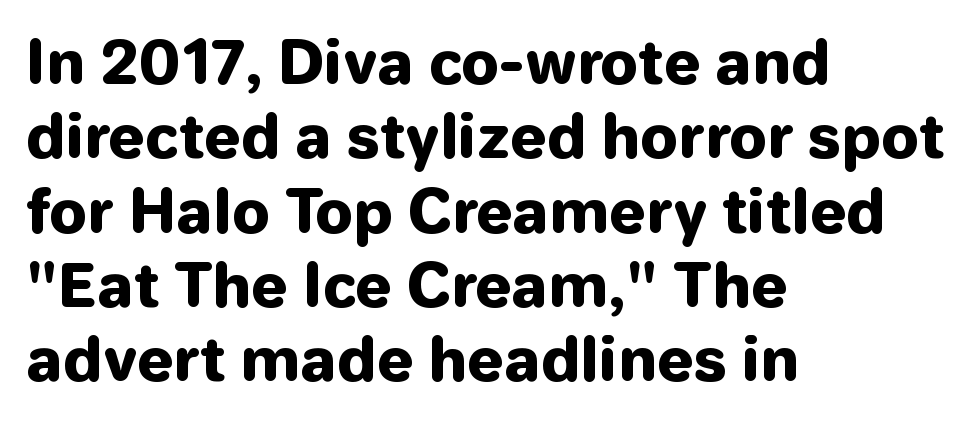
{"serif": "no", "italic": "no", "bold": "yes", "weight": "heavy", "width": "normal", "stroke_contrast": "low", "x_height": "medium", "monospaced": "no", "underline": "no", "align": "left", "line_spacing": "normal", "line_spacing_ratio": 1.26, "letter_spacing": "normal", "letter_spacing_em": 0.0, "glyph_px": 59}
